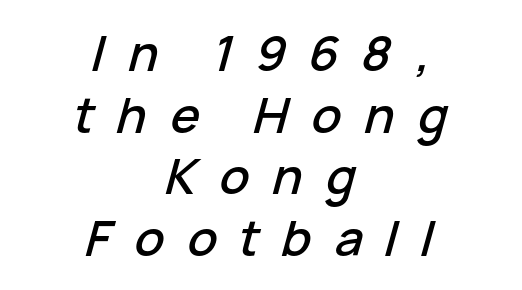
The image shows 49 px text type, italic (leaning right); set centered, normal line spacing (1.26x), unusually wide letter spacing (+0.46 em), not underlined; low stroke contrast and a medium x-height.
